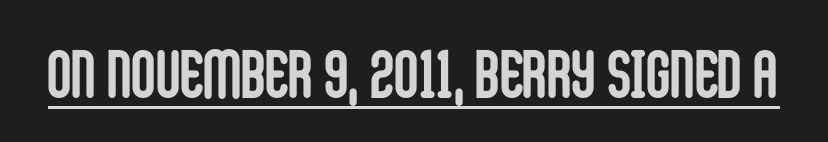
The image shows 67 px semibold, condensed sans-serif type, upright; set normal letter spacing, underlined; low stroke contrast and a large x-height.
